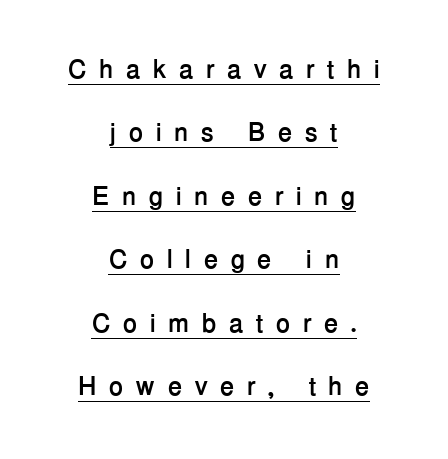
Q: Is the text bold? A: Yes.
Q: Is the text italic (slanted)? A: No, it is upright.
Q: Is the text underlined? A: Yes.
Q: How is the paragraph aligned? A: Centered.
Q: Is the spacing between letters normal or unusually wide? A: Unusually wide.
Q: Is the spacing between lines tight, normal or loose? A: Loose.
